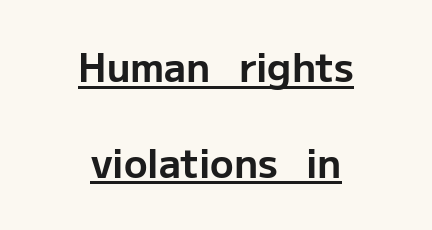
{"serif": "no", "italic": "no", "bold": "yes", "weight": "bold", "width": "normal", "stroke_contrast": "low", "x_height": "medium", "monospaced": "no", "underline": "yes", "align": "center", "line_spacing": "loose", "line_spacing_ratio": 2.45, "letter_spacing": "normal", "letter_spacing_em": 0.0, "glyph_px": 39}
